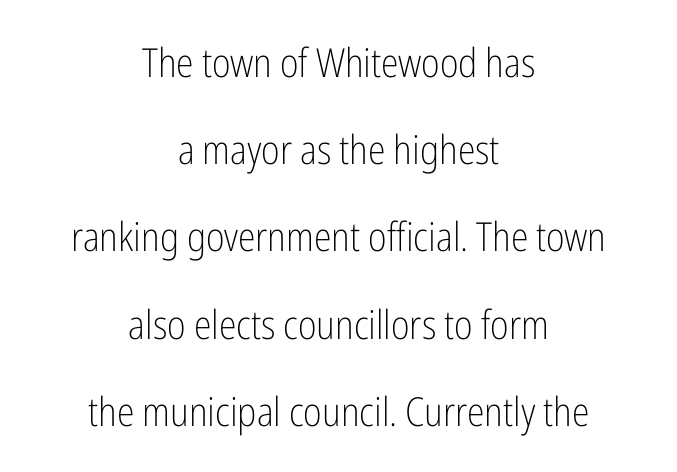
Q: Is the text bold? A: No.
Q: Is the text italic (slanted)? A: No, it is upright.
Q: Is the typeface a serif or a sans-serif typeface? A: Sans-serif.
Q: Is the text underlined? A: No.
Q: How is the paragraph aligned? A: Centered.
Q: Is the spacing between letters normal or unusually wide? A: Normal.
Q: Is the spacing between lines tight, normal or loose? A: Loose.
Q: Width (condensed, normal, or wide)? A: Condensed.
Q: Stroke contrast? A: Low.
Q: x-height? A: Medium.
Q: Monospaced? A: No.
